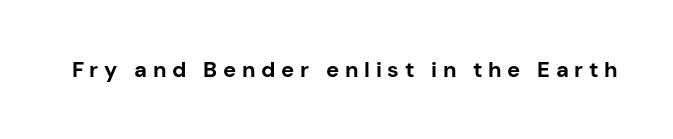
The image shows 22 px bold type, upright; set unusually wide letter spacing (+0.26 em), not underlined.
